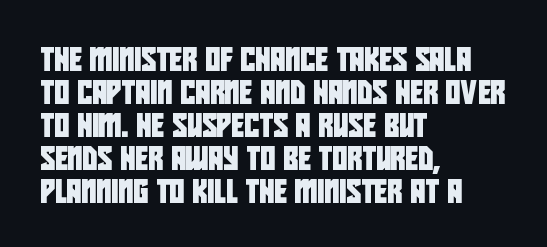
{"underline": "no", "align": "left", "line_spacing": "normal", "line_spacing_ratio": 1.43, "letter_spacing": "normal", "letter_spacing_em": 0.0, "glyph_px": 23}
